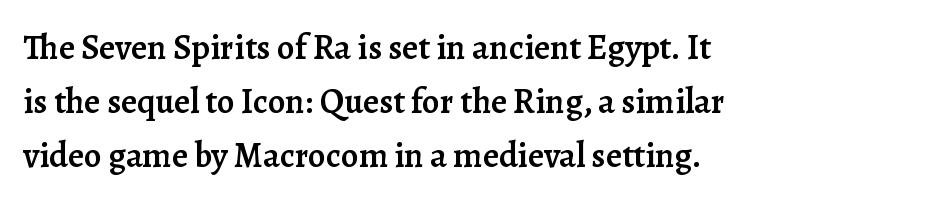
Decoration check: the copy has no underline. Weight: semibold (demi). Each letter keeps its own natural width here, so spacing adapts to shape. Left-aligned paragraph, ragged on the right. Quick note: not italic, upright.
